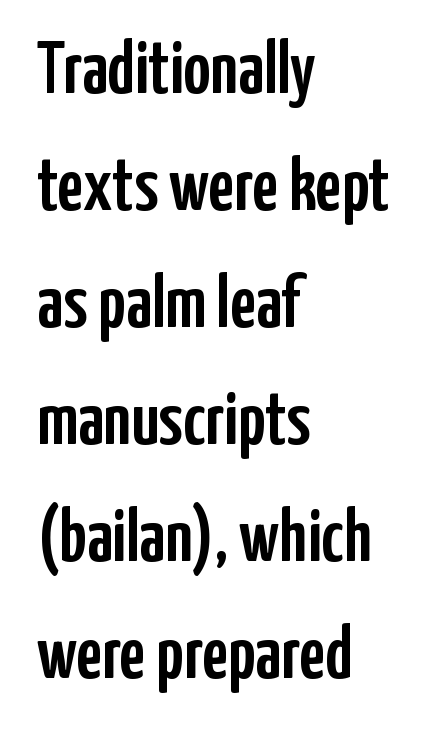
The image shows 75 px condensed sans-serif type, upright; set left-aligned, normal line spacing (1.56x), normal letter spacing, not underlined; low stroke contrast and a medium x-height.
